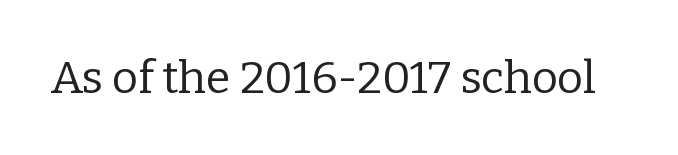
Q: Is the text bold? A: No.
Q: Is the text italic (slanted)? A: No, it is upright.
Q: Is the typeface a serif or a sans-serif typeface? A: Serif.
Q: Is the text underlined? A: No.
Q: Is the spacing between letters normal or unusually wide? A: Normal.
Q: Width (condensed, normal, or wide)? A: Normal.
Q: Stroke contrast? A: Low.
Q: x-height? A: Medium.
Q: Monospaced? A: No.
